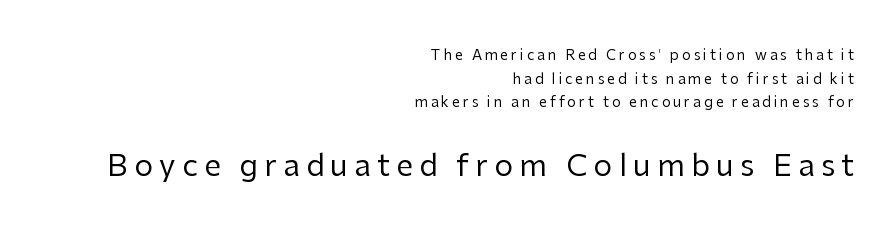
Q: Is the text bold? A: No.
Q: Is the text italic (slanted)? A: No, it is upright.
Q: Is the typeface a serif or a sans-serif typeface? A: Sans-serif.
Q: Is the text underlined? A: No.
Q: How is the paragraph aligned? A: Right-aligned.
Q: Is the spacing between letters normal or unusually wide? A: Unusually wide.
Q: Is the spacing between lines tight, normal or loose? A: Normal.
Q: Which block of text is set in a larger size, the first (top) or the second (bottom)? A: The second (bottom) one.
Q: Width (condensed, normal, or wide)? A: Normal.
Q: Stroke contrast? A: Low.
Q: x-height? A: Medium.
Q: Monospaced? A: No.
